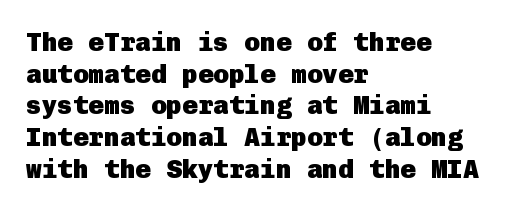
The image shows 26 px bold type, upright; set left-aligned, line spacing 1.22x, normal letter spacing, not underlined.
